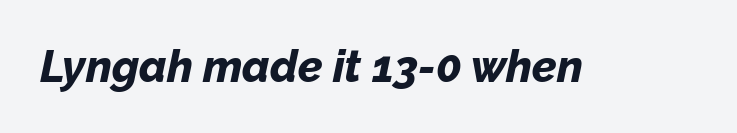
{"italic": "yes", "lean": "right", "slant_degrees": 12, "bold": "yes", "weight": "bold", "width": "normal", "stroke_contrast": "low", "x_height": "medium", "monospaced": "no", "underline": "no", "letter_spacing": "normal", "letter_spacing_em": 0.0, "glyph_px": 44}
